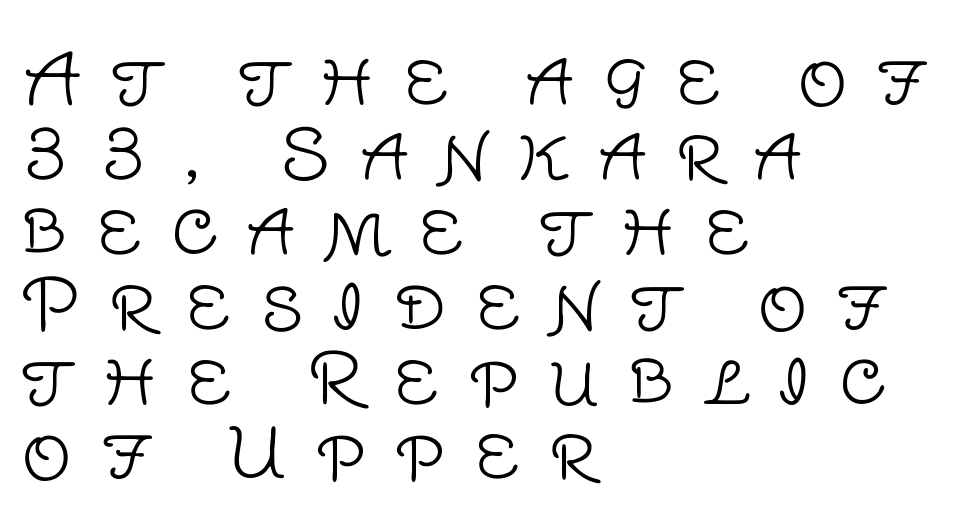
{"serif": "no", "bold": "no", "weight": "light", "width": "normal", "stroke_contrast": "low", "x_height": "large", "monospaced": "no", "underline": "no", "align": "left", "line_spacing": "tight", "line_spacing_ratio": 1.07, "letter_spacing": "wide", "letter_spacing_em": 0.41, "glyph_px": 70}
